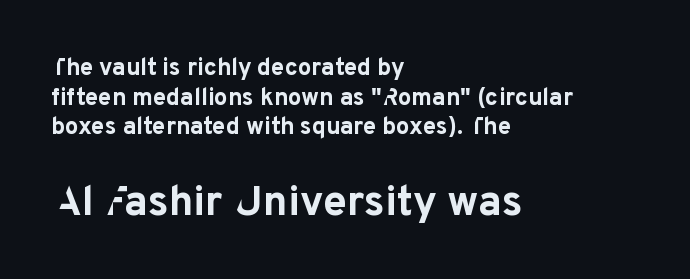
Q: Is the text bold? A: Yes.
Q: Is the text italic (slanted)? A: No, it is upright.
Q: Is the typeface a serif or a sans-serif typeface? A: Sans-serif.
Q: Is the text underlined? A: No.
Q: How is the paragraph aligned? A: Left-aligned.
Q: Is the spacing between letters normal or unusually wide? A: Normal.
Q: Which block of text is set in a larger size, the first (top) or the second (bottom)? A: The second (bottom) one.
Q: Width (condensed, normal, or wide)? A: Normal.
Q: Stroke contrast? A: Low.
Q: x-height? A: Medium.
Q: Monospaced? A: No.
